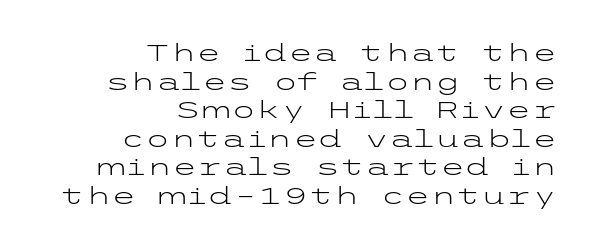
{"italic": "no", "bold": "no", "underline": "no", "align": "right", "line_spacing_ratio": 1.24, "letter_spacing": "normal", "letter_spacing_em": 0.0, "glyph_px": 23}
